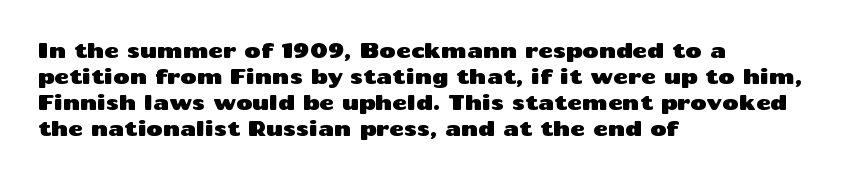
The letterforms sit shoulder to shoulder at normal distance. The lines in this sample share a left origin and differ only in where they stop. Lines of text with bare space underneath. This sample keeps an unexceptional amount of space between lines. Upright lettering throughout.
